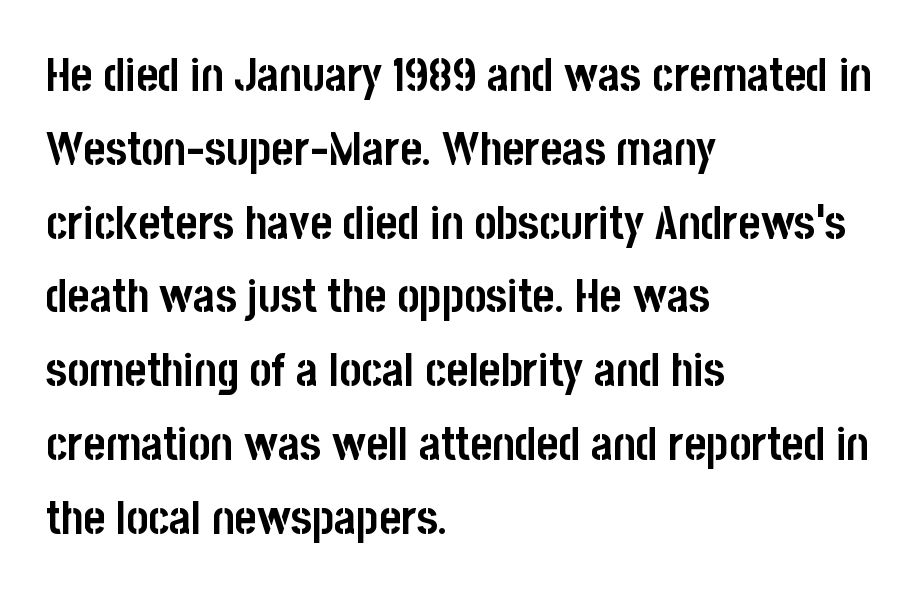
Strokes here are thick enough to call this a true bold. The space between consecutive lines is moderate. Check the space under the baseline: it is left empty. The compositor pushed each line to the left boundary. The passage shown is typed in a proportional face where columns would drift. You could call the tracking neutral — neither tight nor loose.
